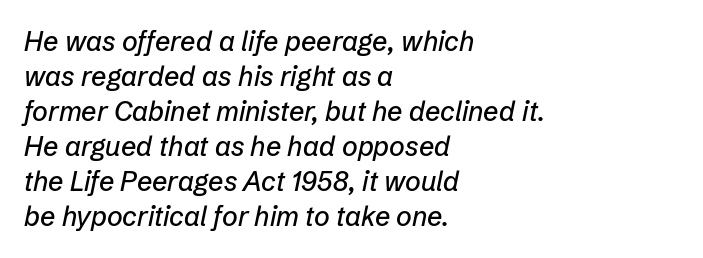
An italicized treatment has been applied to the whole sample. Is the letter spacing exaggerated? No — it looks like the ordinary default. The block of text has a typical density, with ordinary space between rows. Anything drawn beneath the words? Only blank space.
